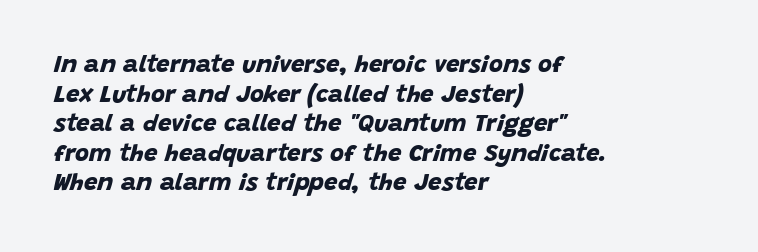
Q: Is the text bold? A: Yes.
Q: Is the text underlined? A: No.
Q: How is the paragraph aligned? A: Left-aligned.
Q: Is the spacing between letters normal or unusually wide? A: Normal.
